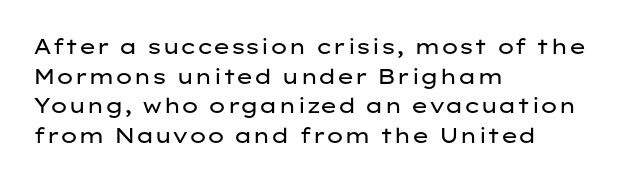
Q: Is the text bold? A: No.
Q: Is the text italic (slanted)? A: No, it is upright.
Q: Is the text underlined? A: No.
Q: How is the paragraph aligned? A: Left-aligned.
Q: Is the spacing between letters normal or unusually wide? A: Normal.
Q: Is the spacing between lines tight, normal or loose? A: Normal.
